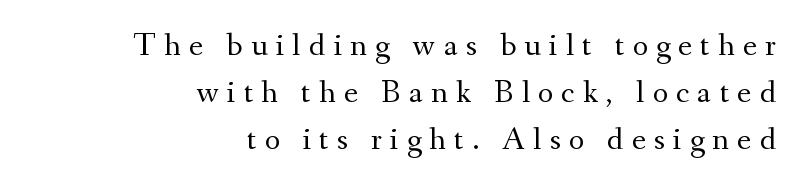
In terms of leading, this rendering sits right in the middle. The ragged edge is on the left, which tells us the setting is flush right. Just letters on the line, the space beneath them empty. The letters advance in unequal steps, a hallmark of proportional type. The letters look calm and open, with moderate or lighter stems.
